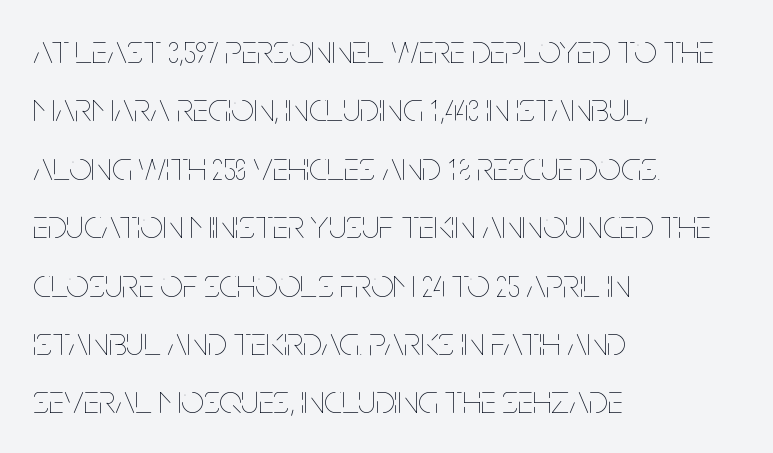
{"italic": "no", "bold": "no", "weight": "thin", "width": "condensed", "stroke_contrast": "low", "x_height": "large", "monospaced": "no", "underline": "no", "align": "left", "line_spacing": "normal", "line_spacing_ratio": 1.46, "letter_spacing": "normal", "letter_spacing_em": 0.0, "glyph_px": 40}
